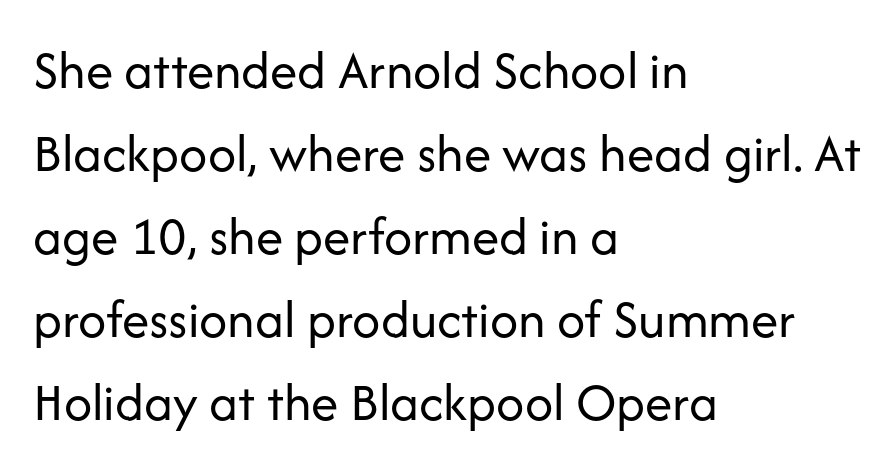
Honestly, the letter spacing is just normal — you wouldn't notice it. What kind of face is this? One without serifs — a sans. Ascenders rise straight up at ninety degrees. Is the block centered? No — it sits flush against the left margin. Words float on clear page, feet unadorned. No letter is thick-stroked: the sample isn't bold.
